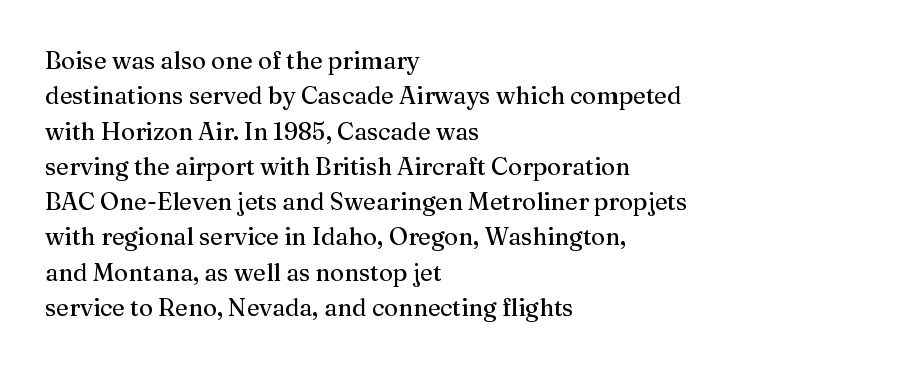
{"italic": "no", "underline": "no", "align": "left", "line_spacing": "normal", "line_spacing_ratio": 1.47, "letter_spacing": "normal", "letter_spacing_em": 0.0, "glyph_px": 24}
